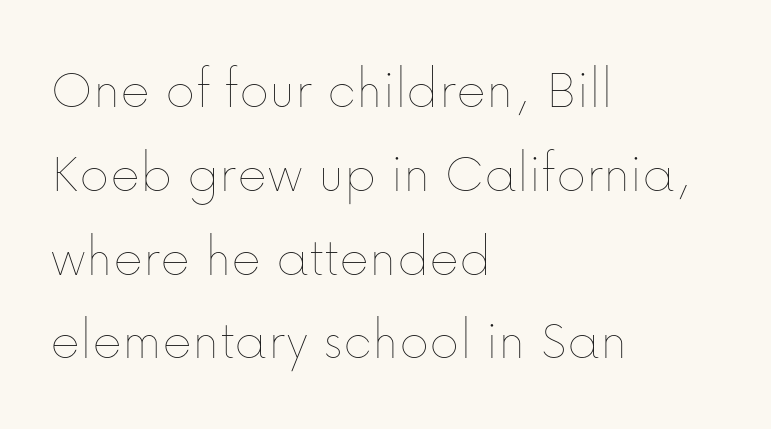
Q: Is the text bold? A: No.
Q: Is the text italic (slanted)? A: No, it is upright.
Q: Is the text underlined? A: No.
Q: How is the paragraph aligned? A: Left-aligned.
Q: Is the spacing between letters normal or unusually wide? A: Normal.
Q: Is the spacing between lines tight, normal or loose? A: Normal.
Q: Width (condensed, normal, or wide)? A: Normal.
Q: Stroke contrast? A: Low.
Q: x-height? A: Medium.
Q: Monospaced? A: No.
